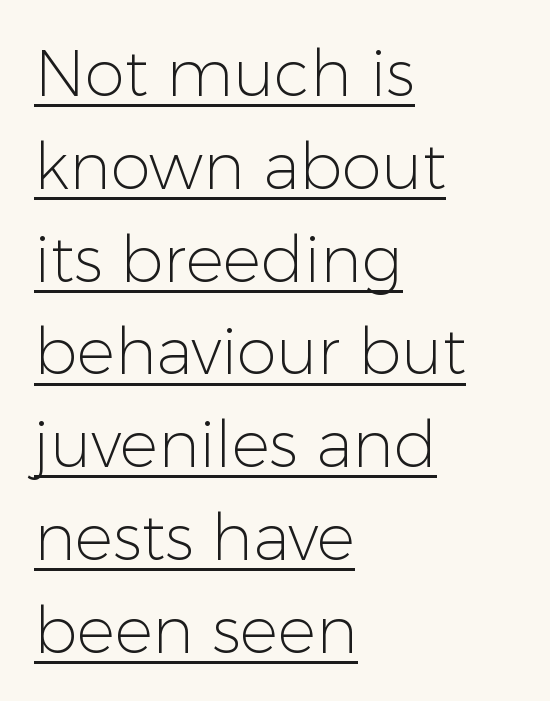
Q: Is the text bold? A: No.
Q: Is the text italic (slanted)? A: No, it is upright.
Q: Is the typeface a serif or a sans-serif typeface? A: Sans-serif.
Q: Is the text underlined? A: Yes.
Q: How is the paragraph aligned? A: Left-aligned.
Q: Is the spacing between letters normal or unusually wide? A: Normal.
Q: Is the spacing between lines tight, normal or loose? A: Normal.
Q: Width (condensed, normal, or wide)? A: Normal.
Q: Stroke contrast? A: Low.
Q: x-height? A: Medium.
Q: Monospaced? A: No.
